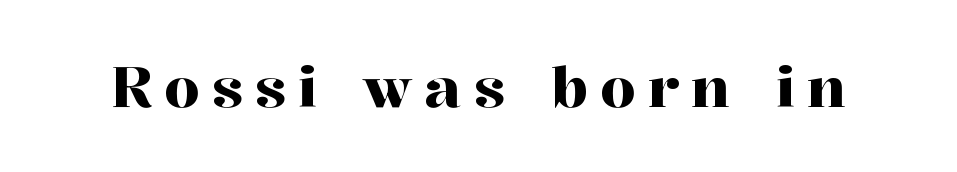
The rendering uses natural spacing where letterforms have individual widths. The passage shown has open, widely tracked lettering throughout. The foot of each line stays bare and open. The letters stand straight up with perfectly vertical stems. I'd call this a serif setting — the letters wear small feet.
